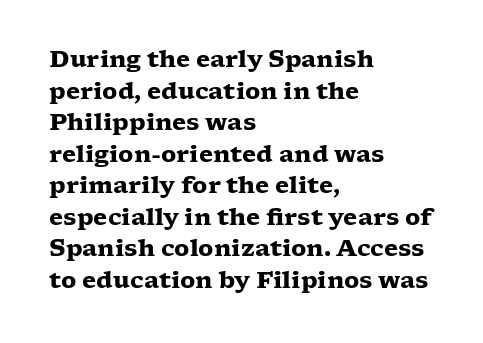
The image shows 23 px bold type, upright; set left-aligned, normal line spacing (1.37x), normal letter spacing, not underlined.
